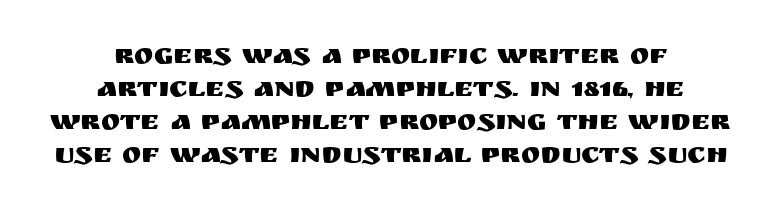
Q: Is the text italic (slanted)? A: No, it is upright.
Q: Is the typeface a serif or a sans-serif typeface? A: Sans-serif.
Q: Is the text underlined? A: No.
Q: How is the paragraph aligned? A: Centered.
Q: Is the spacing between letters normal or unusually wide? A: Normal.
Q: Is the spacing between lines tight, normal or loose? A: Tight.
Q: Width (condensed, normal, or wide)? A: Normal.
Q: Stroke contrast? A: Medium.
Q: x-height? A: Large.
Q: Monospaced? A: No.
